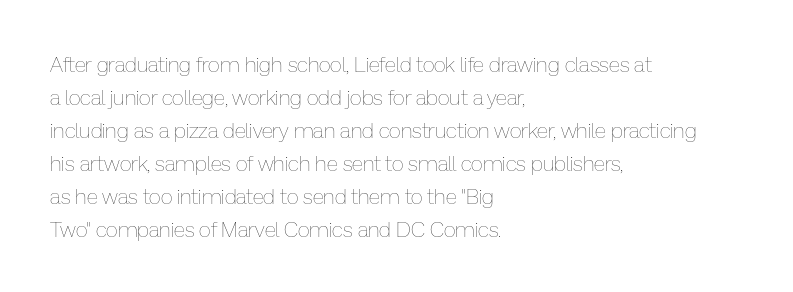
The image shows 21 px text type, upright; set left-aligned, normal line spacing (1.57x), normal letter spacing, not underlined.
